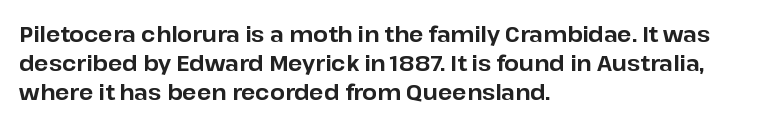
The image shows 21 px bold type, upright; set left-aligned, normal line spacing (1.39x), normal letter spacing, not underlined.
